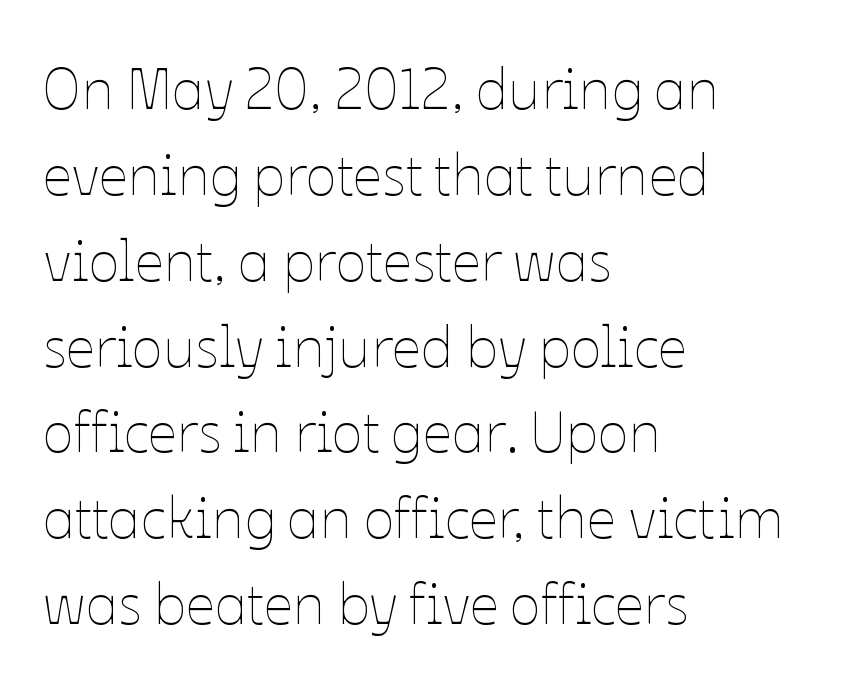
The image shows 58 px thin type, upright; set left-aligned, normal line spacing (1.48x), normal letter spacing, not underlined; low stroke contrast and a medium x-height.
